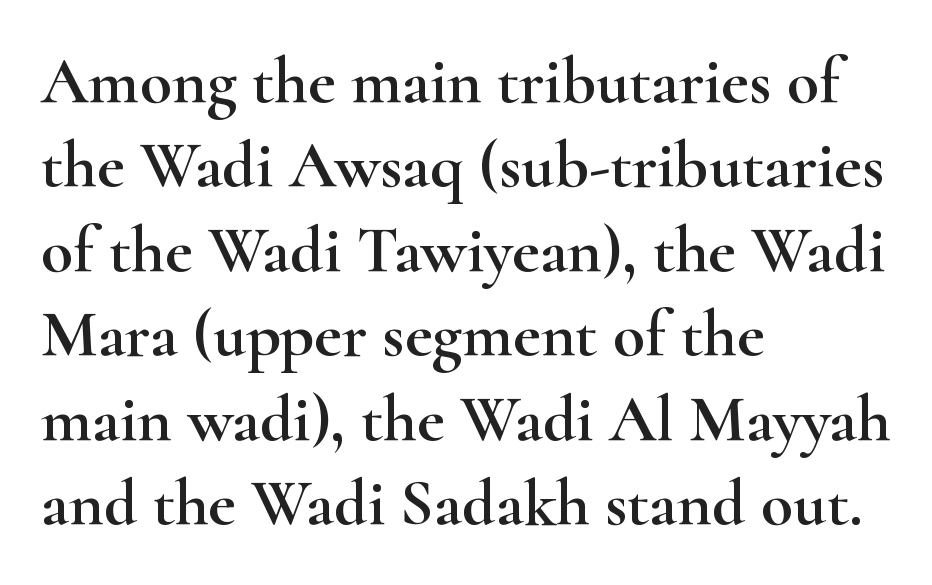
Q: Is the text italic (slanted)? A: No, it is upright.
Q: Is the typeface a serif or a sans-serif typeface? A: Serif.
Q: Is the text underlined? A: No.
Q: How is the paragraph aligned? A: Left-aligned.
Q: Is the spacing between letters normal or unusually wide? A: Normal.
Q: Is the spacing between lines tight, normal or loose? A: Normal.
Q: Width (condensed, normal, or wide)? A: Wide.
Q: Stroke contrast? A: High.
Q: x-height? A: Small.
Q: Monospaced? A: No.
